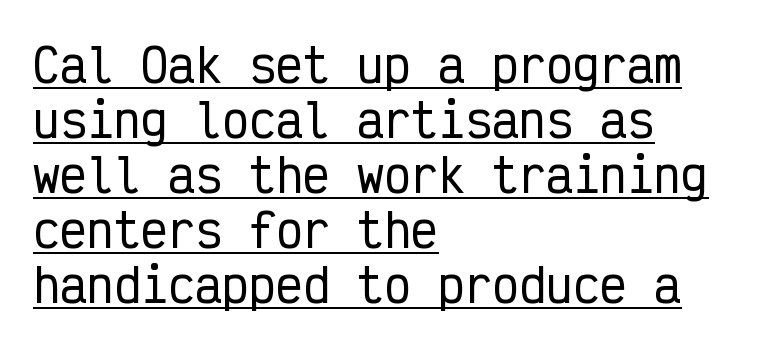
The image shows 45 px condensed sans-serif type, upright, monospaced; set left-aligned, line spacing 1.22x, normal letter spacing, underlined; low stroke contrast and a medium x-height.
